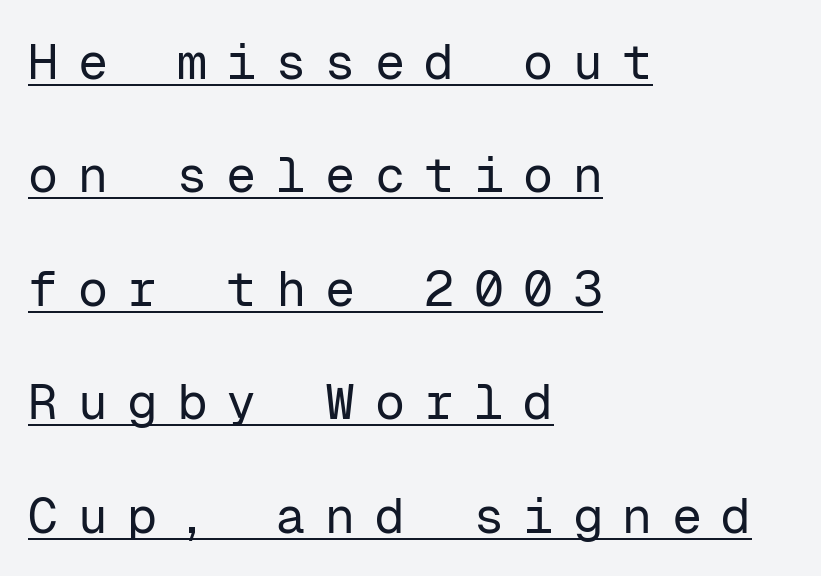
{"serif": "no", "italic": "no", "bold": "no", "weight": "regular", "width": "normal", "stroke_contrast": "low", "x_height": "medium", "monospaced": "yes", "underline": "yes", "align": "left", "line_spacing": "loose", "line_spacing_ratio": 2.27, "letter_spacing": "wide", "letter_spacing_em": 0.39, "glyph_px": 50}
